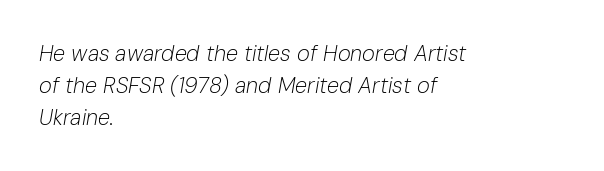
Q: Is the text bold? A: No.
Q: Is the text italic (slanted)? A: Yes, it leans right by about 10 degrees.
Q: Is the text underlined? A: No.
Q: How is the paragraph aligned? A: Left-aligned.
Q: Is the spacing between letters normal or unusually wide? A: Normal.
Q: Is the spacing between lines tight, normal or loose? A: Normal.
